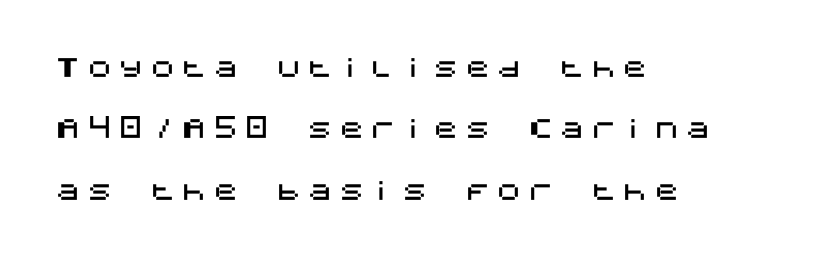
This rendering features lettering with no underline. Rows of type keep a wide berth in the vertical direction. The paragraph has a hard left edge and a soft right edge. Designer's note — italics off, roman on. Here the glyphs are tracked loosely, breaking word shapes into spaced letters.
